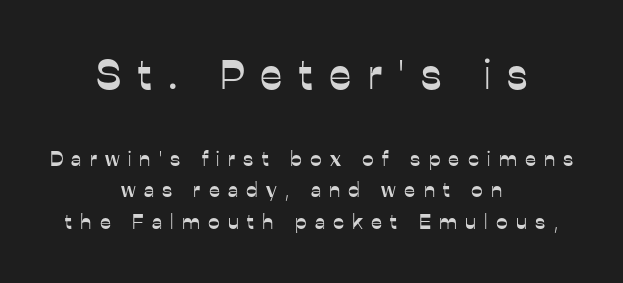
The image shows 42 px sans-serif type, upright; set centered, normal line spacing (1.5x), unusually wide letter spacing (+0.39 em), not underlined; the first (top) block is 2.0x larger; low stroke contrast and a medium x-height.
